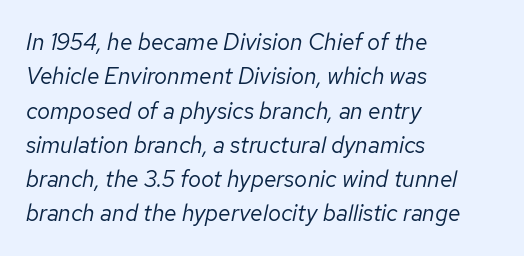
{"italic": "yes", "lean": "right", "slant_degrees": 12, "bold": "no", "underline": "no", "align": "left", "line_spacing": "normal", "line_spacing_ratio": 1.49, "letter_spacing": "normal", "letter_spacing_em": 0.0, "glyph_px": 23}
